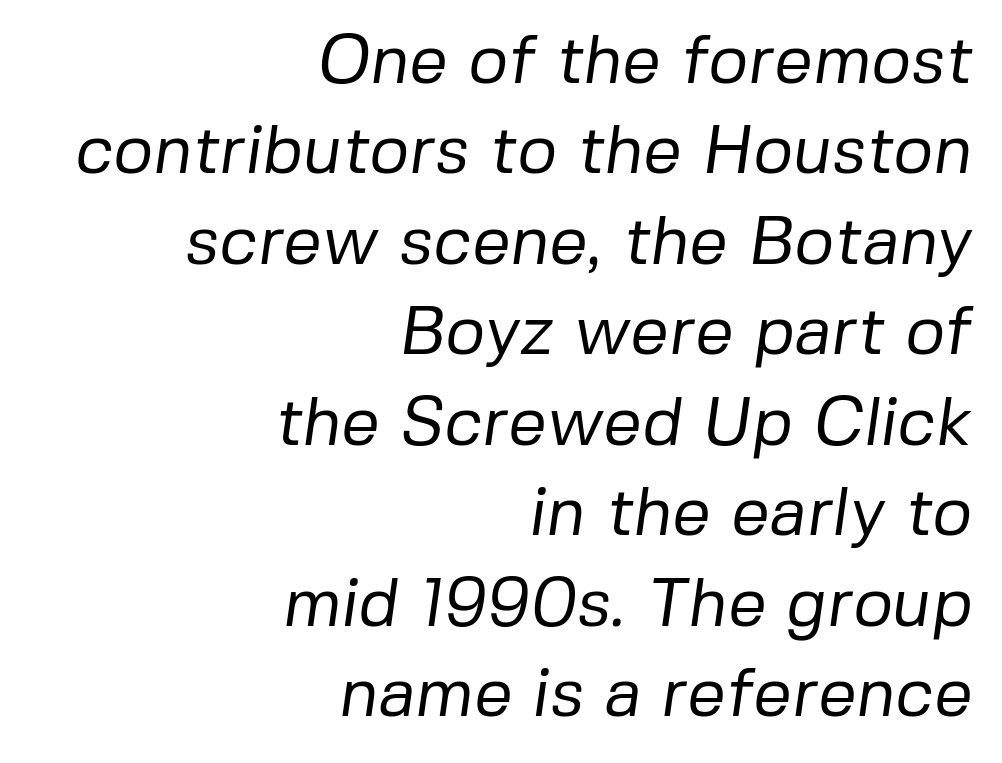
The image shows 68 px regular-weight sans-serif type; set right-aligned, normal line spacing (1.33x), normal letter spacing, not underlined; low stroke contrast and a medium x-height.
